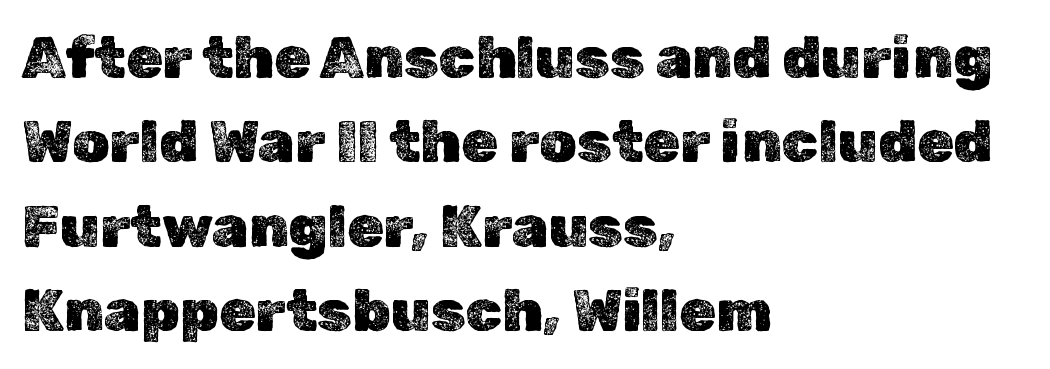
{"italic": "no", "width": "normal", "x_height": "medium", "monospaced": "no", "underline": "no", "align": "left", "line_spacing": "normal", "line_spacing_ratio": 1.43, "letter_spacing": "normal", "letter_spacing_em": 0.0, "glyph_px": 59}
